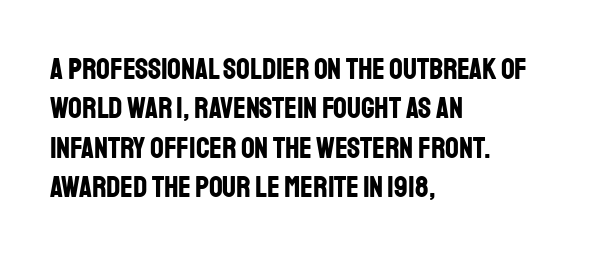
The image shows 30 px bold, condensed sans-serif type, upright; set left-aligned, normal line spacing (1.31x), normal letter spacing, not underlined; low stroke contrast and a large x-height.
